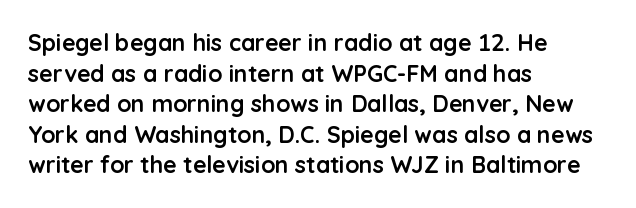
Q: Is the text bold? A: Yes.
Q: Is the text italic (slanted)? A: No, it is upright.
Q: Is the text underlined? A: No.
Q: How is the paragraph aligned? A: Left-aligned.
Q: Is the spacing between letters normal or unusually wide? A: Normal.
Q: Is the spacing between lines tight, normal or loose? A: Normal.
